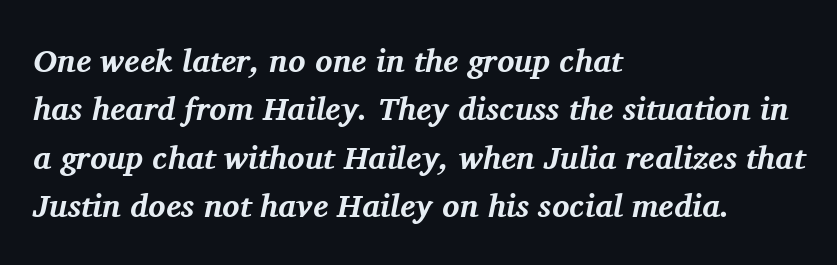
Q: Is the text bold? A: Yes.
Q: Is the text italic (slanted)? A: Yes, it leans right by about 11 degrees.
Q: Is the typeface a serif or a sans-serif typeface? A: Serif.
Q: Is the text underlined? A: No.
Q: How is the paragraph aligned? A: Left-aligned.
Q: Is the spacing between letters normal or unusually wide? A: Normal.
Q: Is the spacing between lines tight, normal or loose? A: Normal.
Q: Width (condensed, normal, or wide)? A: Normal.
Q: Stroke contrast? A: Medium.
Q: x-height? A: Medium.
Q: Monospaced? A: No.
